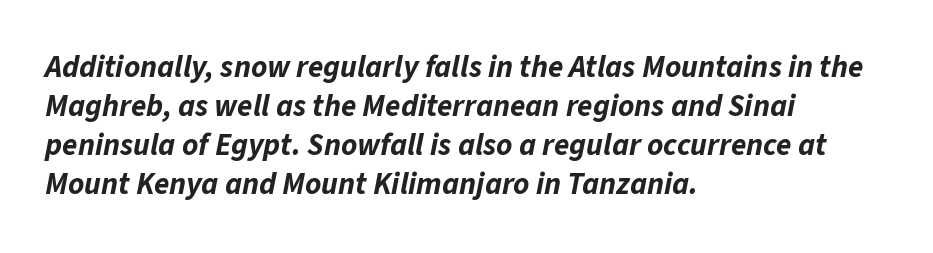
You could call the tracking neutral — neither tight nor loose. The words here are not underlined. In terms of posture, this sample is oblique. These lines sit exactly where default settings would place them. The glyphs have the mass of a bold cut.
